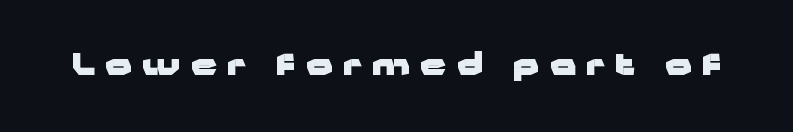
The image shows 29 px heavy, wide sans-serif type, upright; set unusually wide letter spacing (+0.36 em), not underlined; low stroke contrast and a medium x-height.
